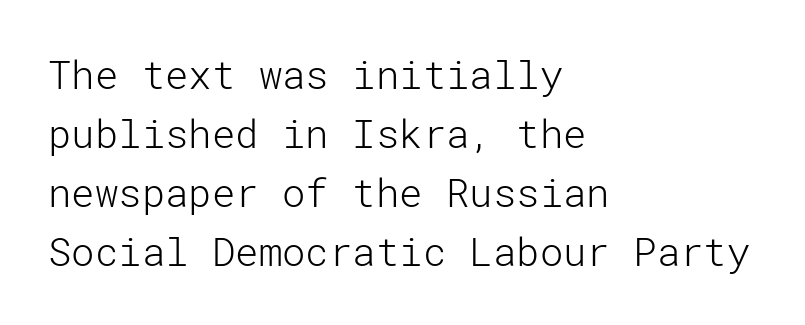
The image shows 39 px light sans-serif type, upright; set left-aligned, normal line spacing (1.51x), normal letter spacing, not underlined; low stroke contrast and a medium x-height.
